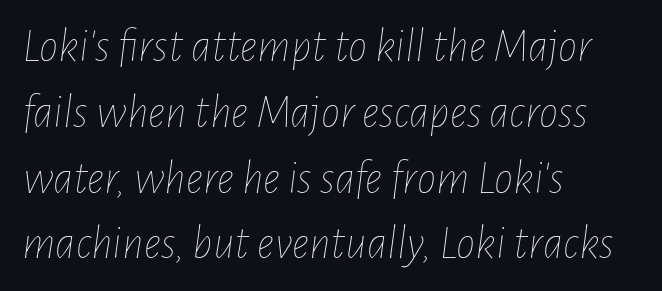
The image shows 48 px thin, condensed type, italic (leaning right); set left-aligned, normal line spacing (1.37x), normal letter spacing, not underlined; low stroke contrast and a medium x-height.
